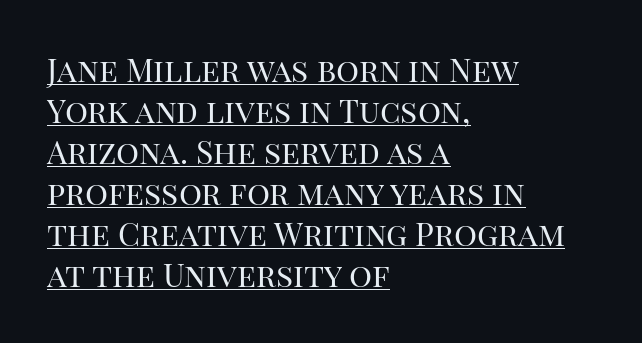
The rows are spaced the way most documents space them. A typographer would call this underscored text. This sample has the flowing, uneven cadence of proportional lettering. The characters are drawn with everyday or finer stroke widths. Yep, those are serifs on the letters. How are the letters spaced? Ordinarily, with no added tracking.
